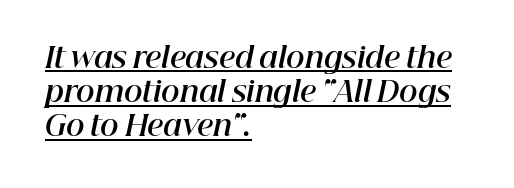
{"italic": "yes", "lean": "right", "slant_degrees": 12, "bold": "yes", "weight": "bold", "width": "normal", "stroke_contrast": "high", "x_height": "medium", "monospaced": "no", "underline": "yes", "align": "left", "line_spacing_ratio": 1.22, "letter_spacing": "normal", "letter_spacing_em": 0.0, "glyph_px": 28}
